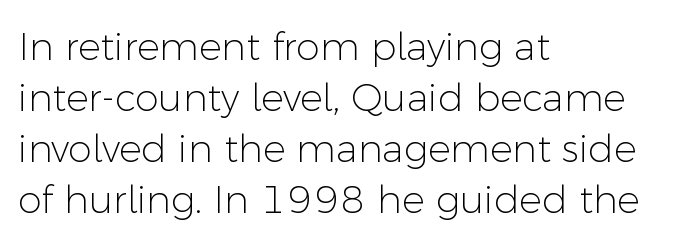
The image shows 38 px light sans-serif type, upright; set left-aligned, normal line spacing (1.34x), normal letter spacing, not underlined; low stroke contrast and a medium x-height.
